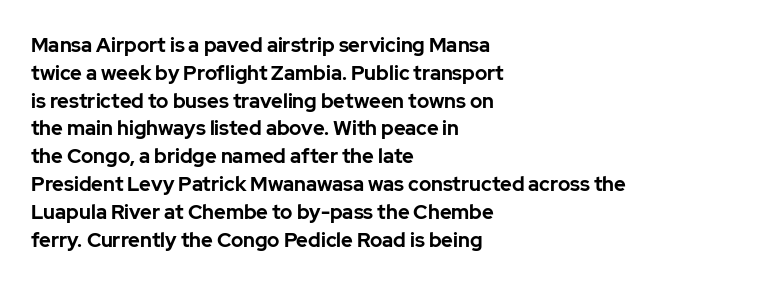
Is there any slant? The stems are plumb. Notice how thick the strokes are: this is what a full bold looks like. The vertical gap from one line to the next is medium. Leftover space on each line is placed entirely after the last word. The zone under the glyphs is completely vacant.
